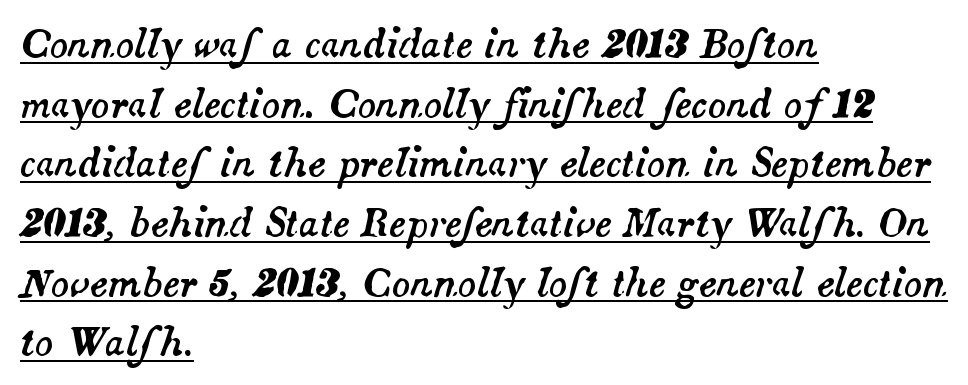
Q: Is the text italic (slanted)? A: Yes, it leans right by about 14 degrees.
Q: Is the text underlined? A: Yes.
Q: How is the paragraph aligned? A: Left-aligned.
Q: Is the spacing between letters normal or unusually wide? A: Normal.
Q: Is the spacing between lines tight, normal or loose? A: Normal.
Q: Width (condensed, normal, or wide)? A: Normal.
Q: Stroke contrast? A: Medium.
Q: x-height? A: Small.
Q: Monospaced? A: No.
